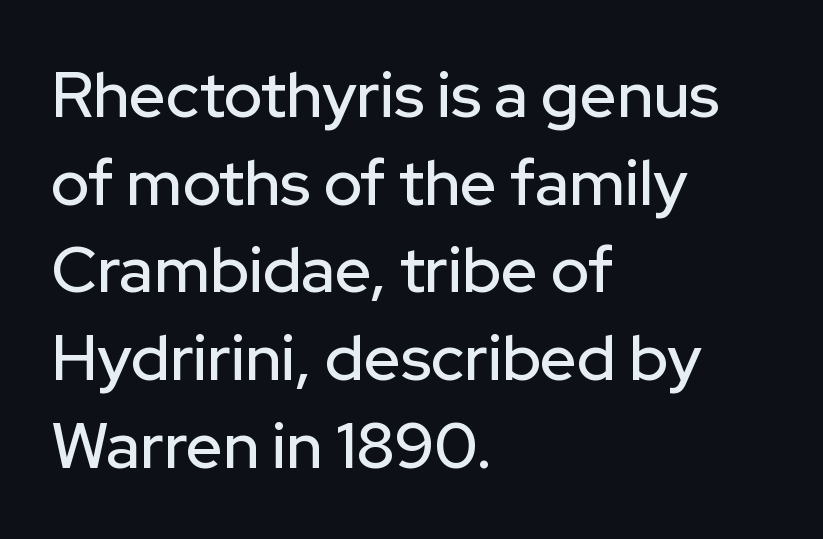
Q: Is the text italic (slanted)? A: No, it is upright.
Q: Is the typeface a serif or a sans-serif typeface? A: Sans-serif.
Q: Is the text underlined? A: No.
Q: How is the paragraph aligned? A: Left-aligned.
Q: Is the spacing between letters normal or unusually wide? A: Normal.
Q: Is the spacing between lines tight, normal or loose? A: Normal.
Q: Width (condensed, normal, or wide)? A: Normal.
Q: Stroke contrast? A: Low.
Q: x-height? A: Medium.
Q: Monospaced? A: No.
